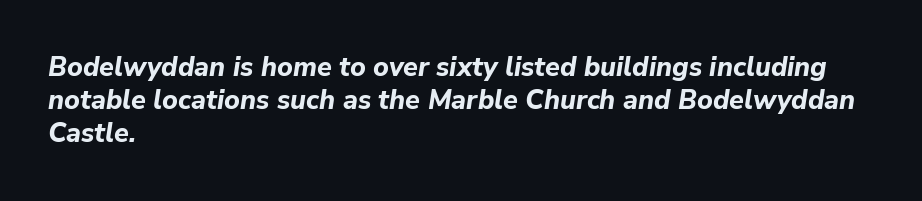
The image shows 27 px bold type, italic (leaning right); set left-aligned, line spacing 1.23x, normal letter spacing, not underlined.
